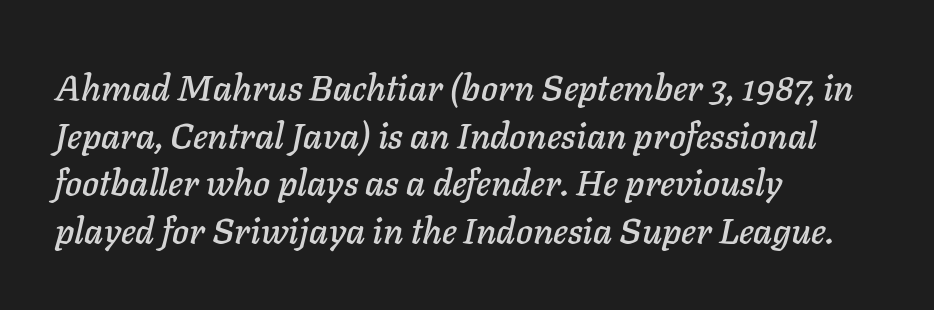
{"italic": "yes", "lean": "right", "slant_degrees": 11, "width": "normal", "stroke_contrast": "low", "x_height": "medium", "monospaced": "no", "underline": "no", "align": "left", "line_spacing": "normal", "line_spacing_ratio": 1.32, "letter_spacing": "normal", "letter_spacing_em": 0.0, "glyph_px": 36}
